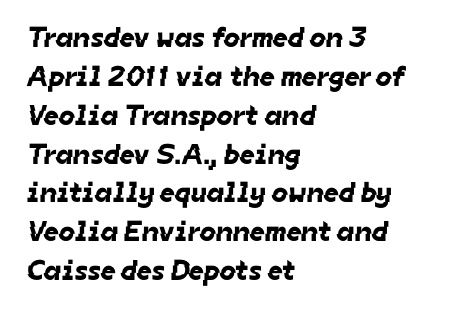
{"serif": "no", "width": "normal", "stroke_contrast": "low", "x_height": "medium", "monospaced": "no", "underline": "no", "align": "left", "line_spacing": "normal", "line_spacing_ratio": 1.34, "letter_spacing": "normal", "letter_spacing_em": 0.0, "glyph_px": 29}
